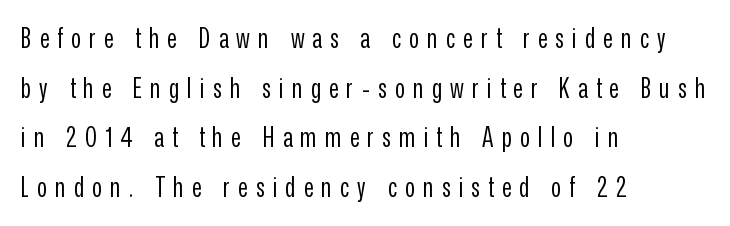
Rendered with straight, roman letterforms. Here the glyphs are tracked loosely, breaking word shapes into spaced letters. This rendering uses left alignment, leaving the right contour irregular. Bold? No — there's no thickening of the strokes. The space directly below the letters is spotless.
